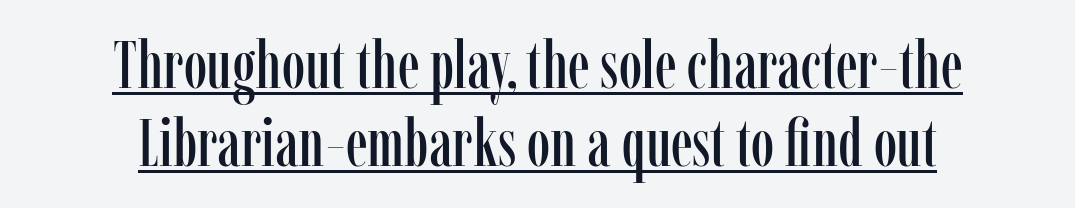
The image shows 67 px condensed serif type, upright; set centered, line spacing 1.17x, normal letter spacing, underlined; low stroke contrast and a medium x-height.
